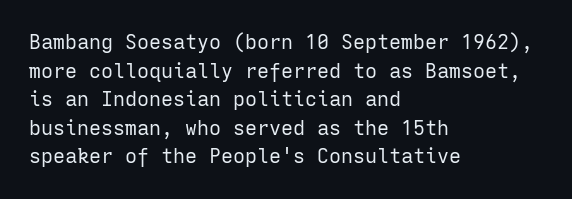
Honestly, the letter spacing is just normal — you wouldn't notice it. Every row of glyphs begins at an identical x-position on the left. The lettering holds an erect, upright posture throughout. A typesetter would call this leading conventional body-copy spacing.
